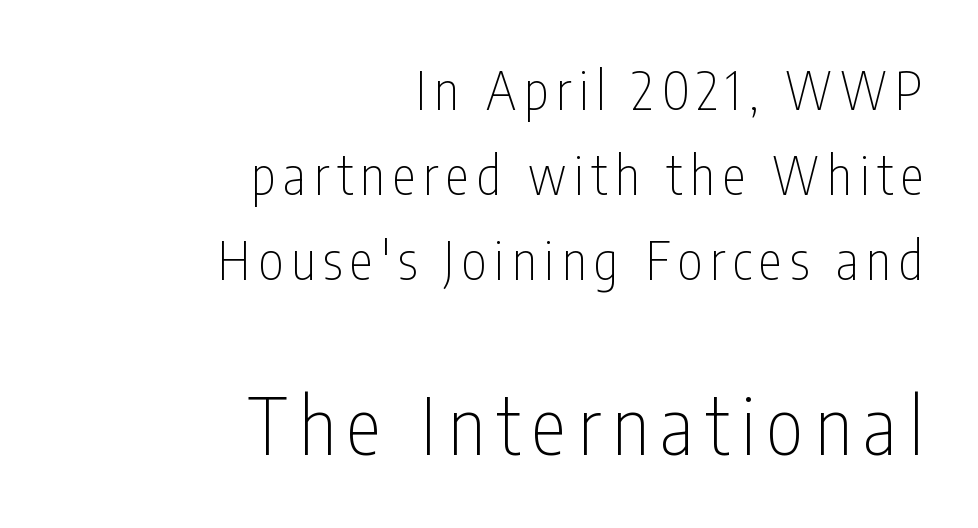
A typesetter would call this proportional, since set widths differ per character. The passage shown stacks its lines at a standard gap. The letters in the lower block stand taller than those in the block above. The baseline area is clear.
